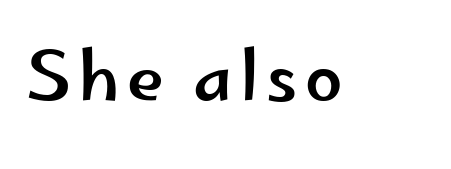
The gap between lines stays unmarked. Character widths vary here, with narrow letters taking less room than wide ones. The font family rendered here belongs to the sans-serif group. Posture: vertical.
